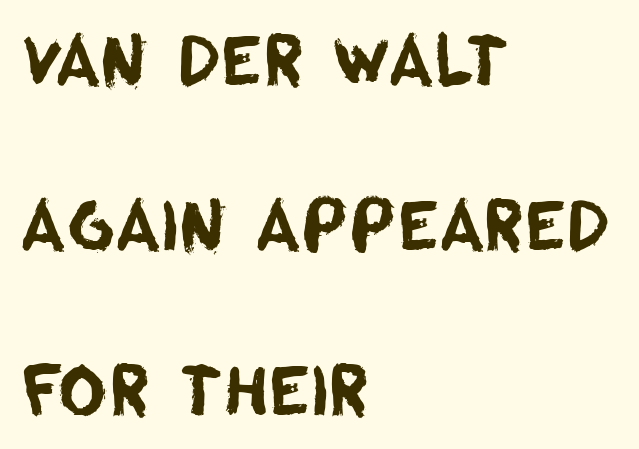
The image shows 67 px sans-serif type; set left-aligned, loose line spacing (2.46x), normal letter spacing, not underlined; low stroke contrast and a large x-height.
